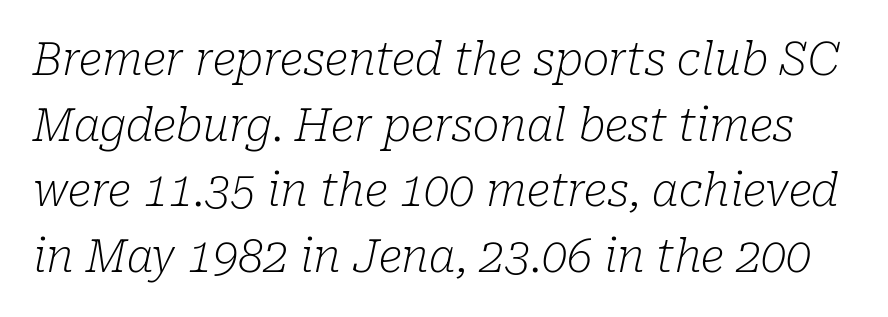
The image shows 45 px light serif type, italic (leaning right); set normal line spacing (1.46x), normal letter spacing, not underlined; low stroke contrast and a medium x-height.
